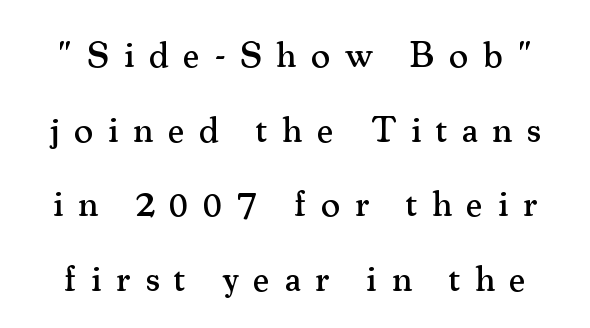
The image shows 37 px serif type, upright; set loose line spacing (2.02x), unusually wide letter spacing (+0.39 em), not underlined; medium stroke contrast and a small x-height.
